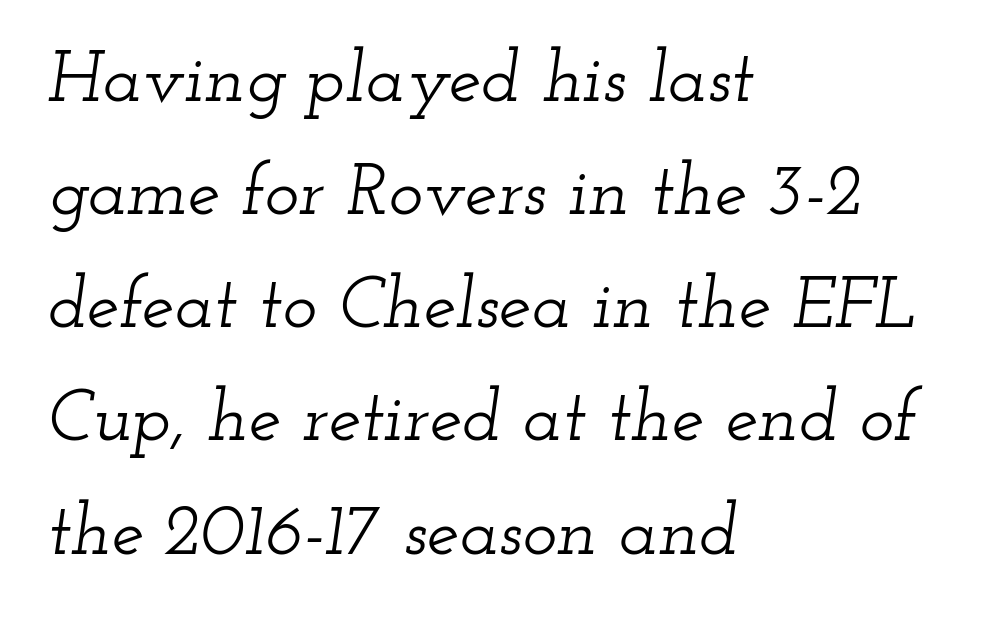
The image shows 73 px wide serif type, italic (leaning right); set left-aligned, normal line spacing (1.55x), normal letter spacing, not underlined; low stroke contrast and a small x-height.
